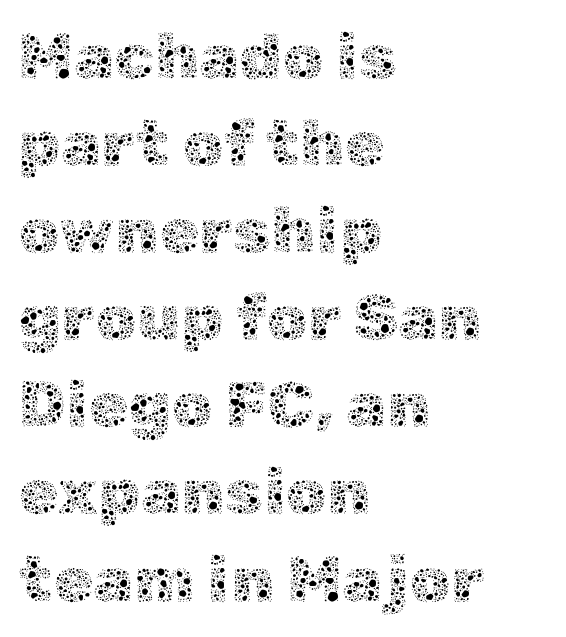
Q: Is the text bold? A: No.
Q: Is the text italic (slanted)? A: No, it is upright.
Q: Is the text underlined? A: No.
Q: How is the paragraph aligned? A: Left-aligned.
Q: Is the spacing between letters normal or unusually wide? A: Normal.
Q: Is the spacing between lines tight, normal or loose? A: Normal.
Q: Width (condensed, normal, or wide)? A: Normal.
Q: x-height? A: Medium.
Q: Monospaced? A: No.
